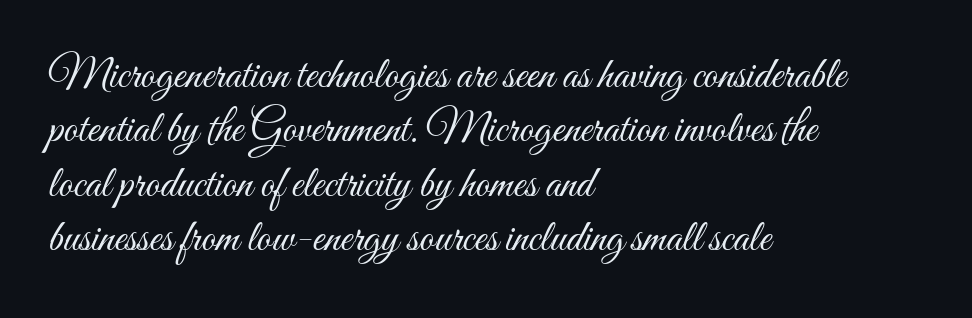
{"bold": "no", "weight": "light", "width": "condensed", "stroke_contrast": "medium", "x_height": "small", "monospaced": "no", "underline": "no", "align": "left", "line_spacing_ratio": 1.21, "letter_spacing": "normal", "letter_spacing_em": 0.0, "glyph_px": 45}
